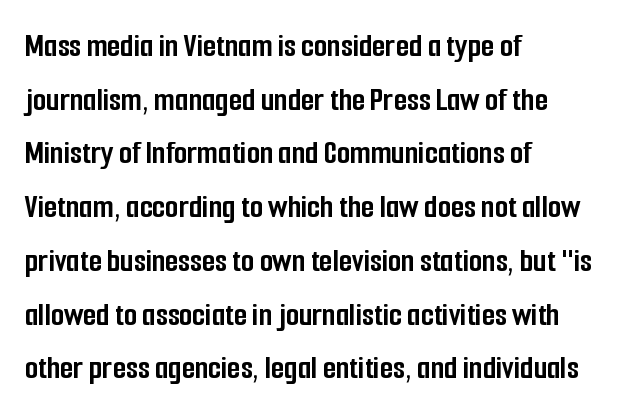
The image shows 34 px semibold, condensed sans-serif type, upright; set left-aligned, normal line spacing (1.58x), normal letter spacing, not underlined; low stroke contrast and a medium x-height.
